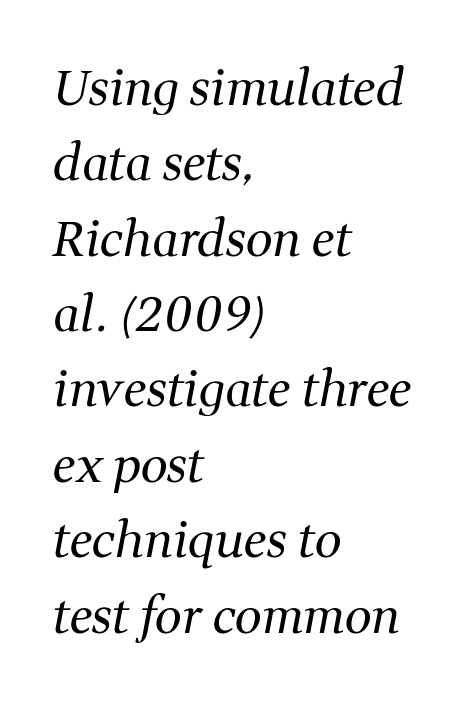
Q: Is the text bold? A: No.
Q: Is the text italic (slanted)? A: Yes, it leans right by about 11 degrees.
Q: Is the typeface a serif or a sans-serif typeface? A: Serif.
Q: Is the text underlined? A: No.
Q: How is the paragraph aligned? A: Left-aligned.
Q: Is the spacing between letters normal or unusually wide? A: Normal.
Q: Is the spacing between lines tight, normal or loose? A: Normal.
Q: Width (condensed, normal, or wide)? A: Normal.
Q: Stroke contrast? A: Medium.
Q: x-height? A: Medium.
Q: Monospaced? A: No.
